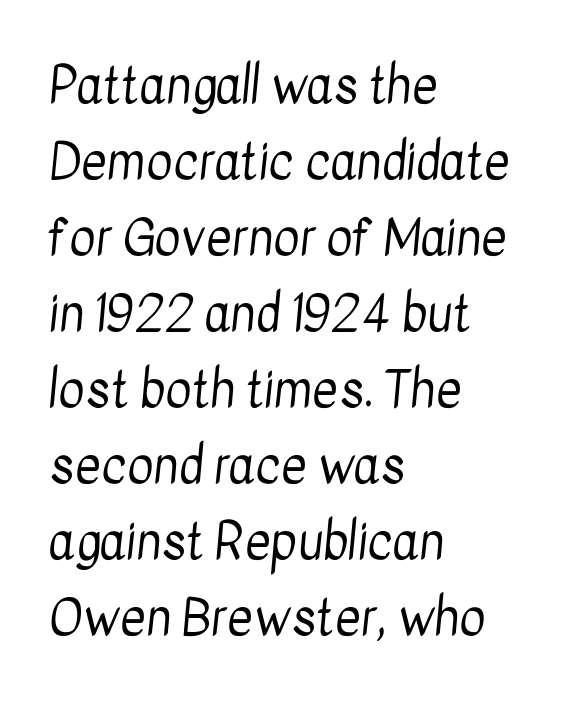
The passage shown stacks its lines at a standard gap. Think of a printed novel: that variable character pitch is what you see here. Short note: letters normally spaced. This rendering employs a face without finishing strokes, i.e., a sans-serif. The strip under each line holds only bare page. Where is the straight margin? On the left.
